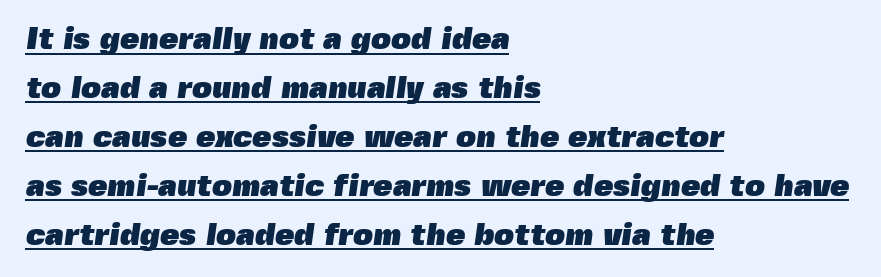
You'd pick this weight for a headline — it's a proper bold. Grotesque or geometric, the face here clearly has no serifs. The line-height multiplier appears to be the usual default. Each line starts at the same left margin while the right side varies. Default kerning and tracking; the words read as compact shapes.
